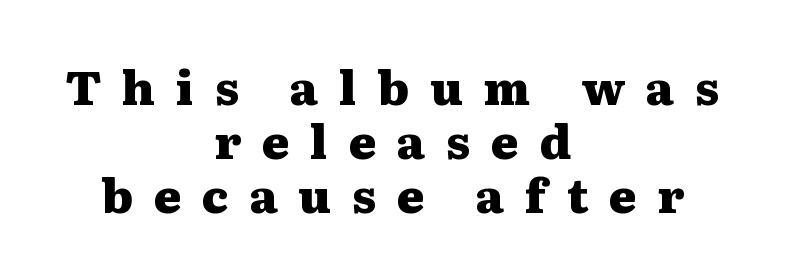
{"serif": "yes", "italic": "no", "bold": "yes", "weight": "heavy", "width": "wide", "stroke_contrast": "medium", "x_height": "medium", "monospaced": "no", "underline": "no", "align": "center", "line_spacing": "tight", "line_spacing_ratio": 1.15, "letter_spacing": "wide", "letter_spacing_em": 0.44, "glyph_px": 47}
